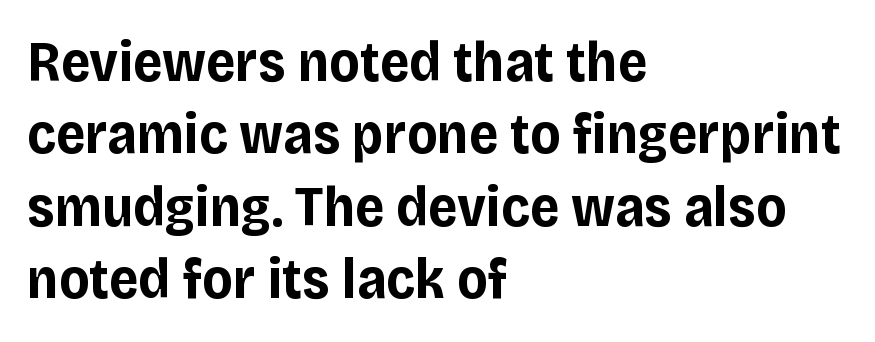
Q: Is the text bold? A: Yes.
Q: Is the text italic (slanted)? A: No, it is upright.
Q: Is the typeface a serif or a sans-serif typeface? A: Sans-serif.
Q: Is the text underlined? A: No.
Q: How is the paragraph aligned? A: Left-aligned.
Q: Is the spacing between letters normal or unusually wide? A: Normal.
Q: Is the spacing between lines tight, normal or loose? A: Normal.
Q: Width (condensed, normal, or wide)? A: Normal.
Q: Stroke contrast? A: Low.
Q: x-height? A: Large.
Q: Monospaced? A: No.
